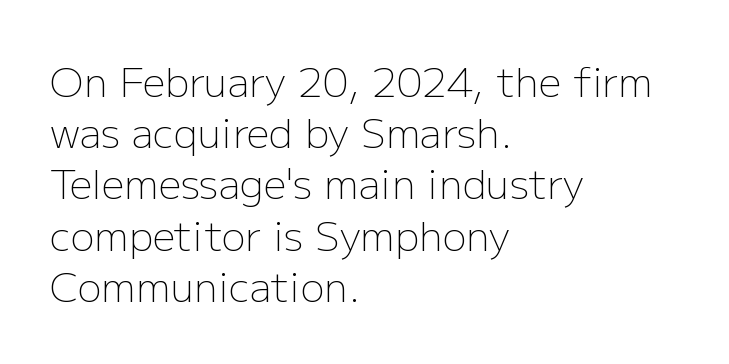
{"serif": "no", "italic": "no", "bold": "no", "weight": "light", "width": "normal", "stroke_contrast": "low", "x_height": "medium", "monospaced": "no", "underline": "no", "align": "left", "line_spacing": "normal", "line_spacing_ratio": 1.28, "letter_spacing": "normal", "letter_spacing_em": 0.0, "glyph_px": 40}
